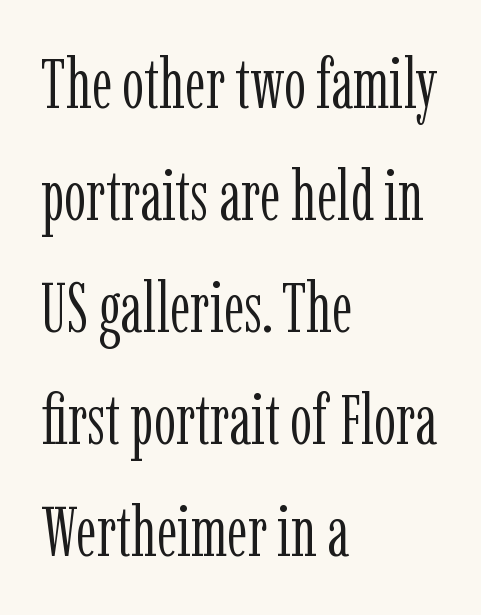
{"serif": "yes", "italic": "no", "bold": "no", "weight": "light", "width": "condensed", "stroke_contrast": "low", "x_height": "medium", "monospaced": "no", "underline": "no", "align": "left", "line_spacing": "normal", "line_spacing_ratio": 1.6, "letter_spacing": "normal", "letter_spacing_em": 0.0, "glyph_px": 70}
